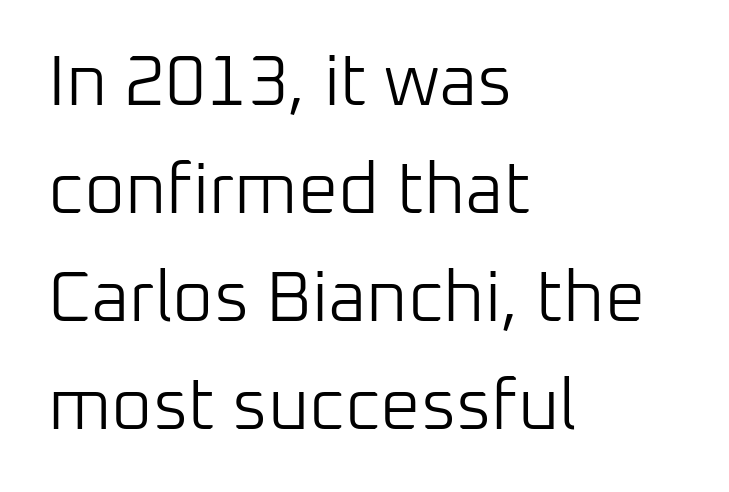
{"serif": "no", "italic": "no", "bold": "no", "weight": "light", "width": "normal", "stroke_contrast": "low", "x_height": "medium", "monospaced": "no", "underline": "no", "align": "left", "line_spacing": "normal", "line_spacing_ratio": 1.52, "letter_spacing": "normal", "letter_spacing_em": 0.0, "glyph_px": 71}
